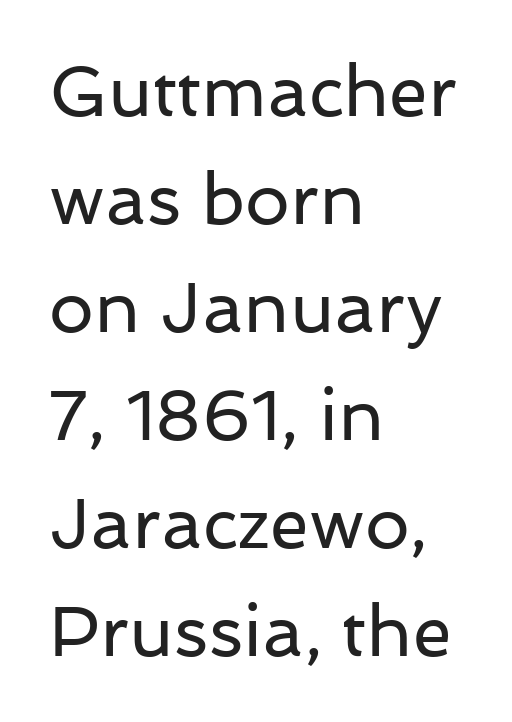
Q: Is the text bold? A: No.
Q: Is the text italic (slanted)? A: No, it is upright.
Q: Is the typeface a serif or a sans-serif typeface? A: Sans-serif.
Q: Is the text underlined? A: No.
Q: How is the paragraph aligned? A: Left-aligned.
Q: Is the spacing between letters normal or unusually wide? A: Normal.
Q: Is the spacing between lines tight, normal or loose? A: Normal.
Q: Width (condensed, normal, or wide)? A: Normal.
Q: Stroke contrast? A: Low.
Q: x-height? A: Medium.
Q: Monospaced? A: No.
